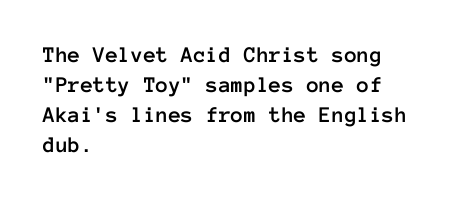
The rendering keeps characters at their native spacing. The string is rendered with underlining switched off. It's the straight-up-and-down kind of type. The paragraph has a hard left edge and a soft right edge. One glance says typical: line gaps are just what's usual.
